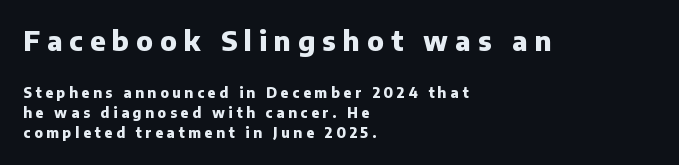
{"italic": "no", "bold": "yes", "underline": "no", "align": "left", "line_spacing": "normal", "line_spacing_ratio": 1.42, "letter_spacing": "wide", "letter_spacing_em": 0.26, "larger_block": "first", "size_ratio": 1.93, "glyph_px": 27}
